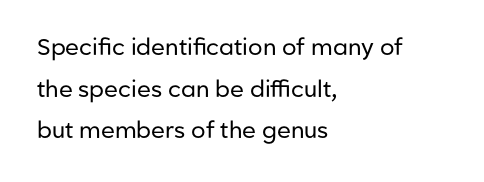
On a weight scale, this lands at 450 or below. The rendering keeps characters at their native spacing. This sample uses an upright cut, with every glyph sitting square on the baseline. Descender tails drop into unmarked territory.
